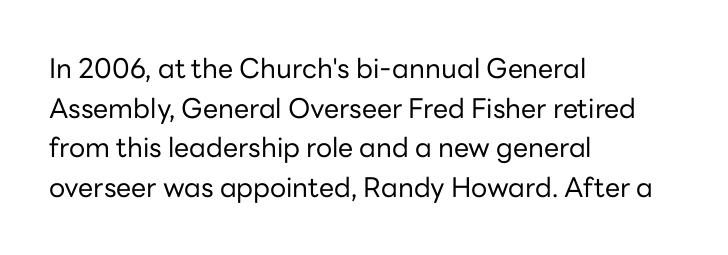
{"italic": "no", "bold": "no", "underline": "no", "align": "left", "line_spacing": "normal", "line_spacing_ratio": 1.47, "letter_spacing": "normal", "letter_spacing_em": 0.0, "glyph_px": 27}
